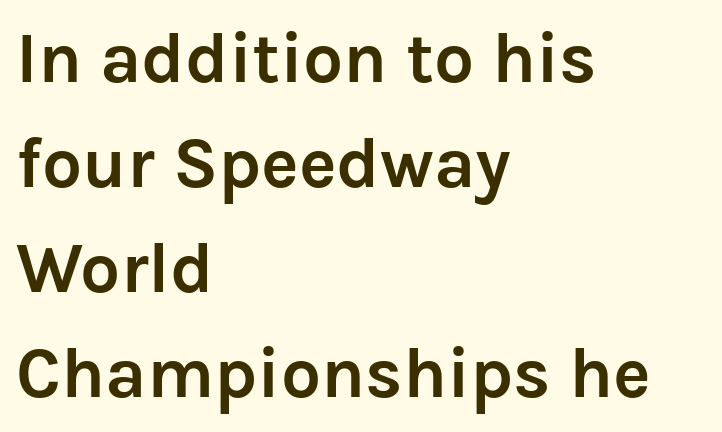
The image shows 71 px semibold sans-serif type, upright; set left-aligned, normal line spacing (1.48x), normal letter spacing, not underlined; low stroke contrast and a medium x-height.
